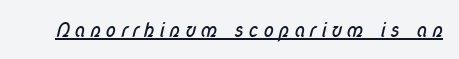
Bold? No — there's no thickening of the strokes. Glyph-to-glyph distance is far greater than everyday printed text. This is underlined copy, the kind a proofreader might mark for attention.
